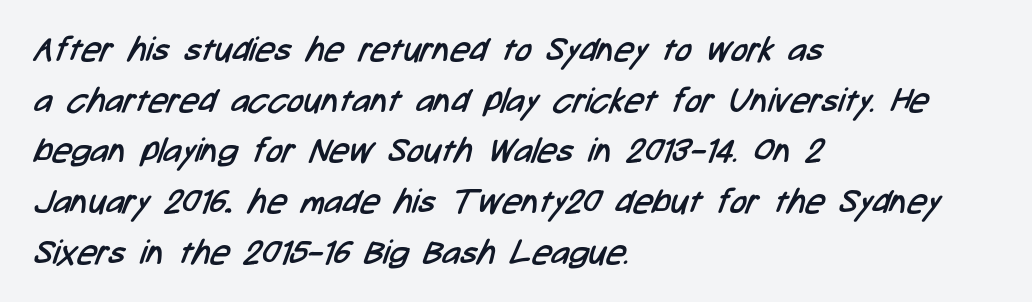
Q: Is the text bold? A: No.
Q: Is the typeface a serif or a sans-serif typeface? A: Sans-serif.
Q: Is the text underlined? A: No.
Q: How is the paragraph aligned? A: Left-aligned.
Q: Is the spacing between letters normal or unusually wide? A: Normal.
Q: Is the spacing between lines tight, normal or loose? A: Normal.
Q: Width (condensed, normal, or wide)? A: Condensed.
Q: Stroke contrast? A: Low.
Q: x-height? A: Medium.
Q: Monospaced? A: No.
